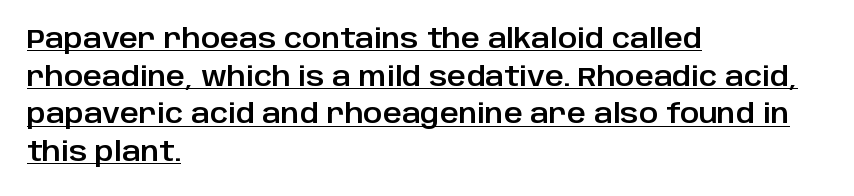
Q: Is the text italic (slanted)? A: No, it is upright.
Q: Is the text underlined? A: Yes.
Q: How is the paragraph aligned? A: Left-aligned.
Q: Is the spacing between letters normal or unusually wide? A: Normal.
Q: Is the spacing between lines tight, normal or loose? A: Normal.
